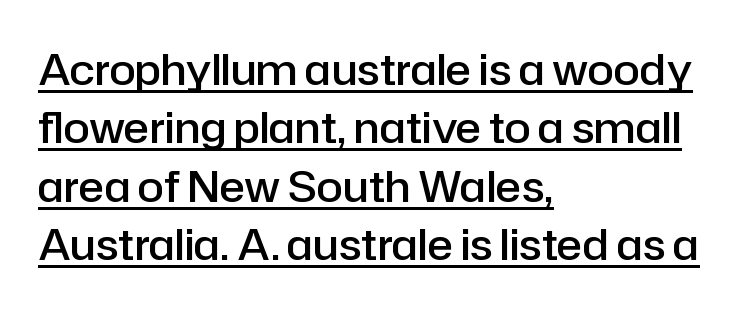
{"serif": "no", "italic": "no", "bold": "semi", "weight": "semibold", "width": "normal", "stroke_contrast": "low", "x_height": "medium", "monospaced": "no", "underline": "yes", "align": "left", "line_spacing": "normal", "line_spacing_ratio": 1.36, "letter_spacing": "normal", "letter_spacing_em": 0.0, "glyph_px": 43}
